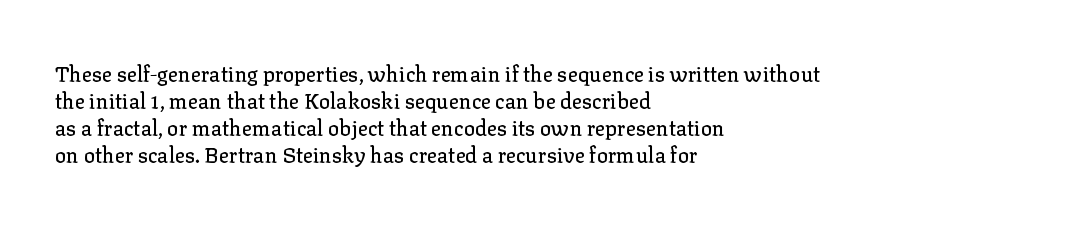
The image shows 21 px text type, upright; set left-aligned, normal line spacing (1.28x), normal letter spacing, not underlined.
